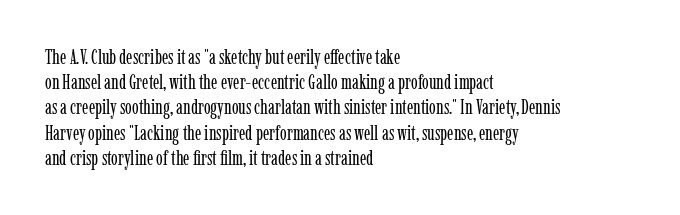
How would I describe the line gaps? Plain and ordinary. Stem width sits at or under what a default text font uses. Posture: straight, roman, zero tilt. Underlining? Definitely not there. How are the letters spaced? Ordinarily, with no added tracking. Alignment: flush left.
